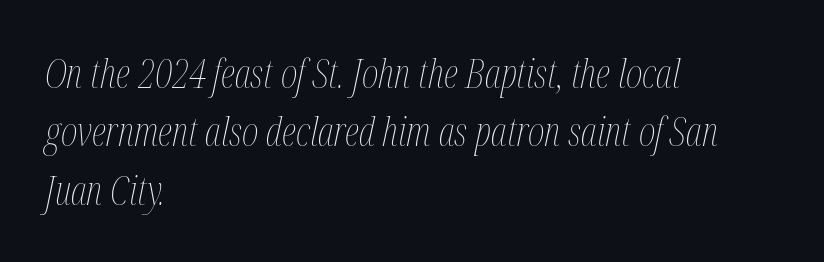
Summary of weight: not heavy and not bold. The font's italic variant was chosen for this text. The line texture is even and compact thanks to regular tracking. Plain, unruled lines of type.
